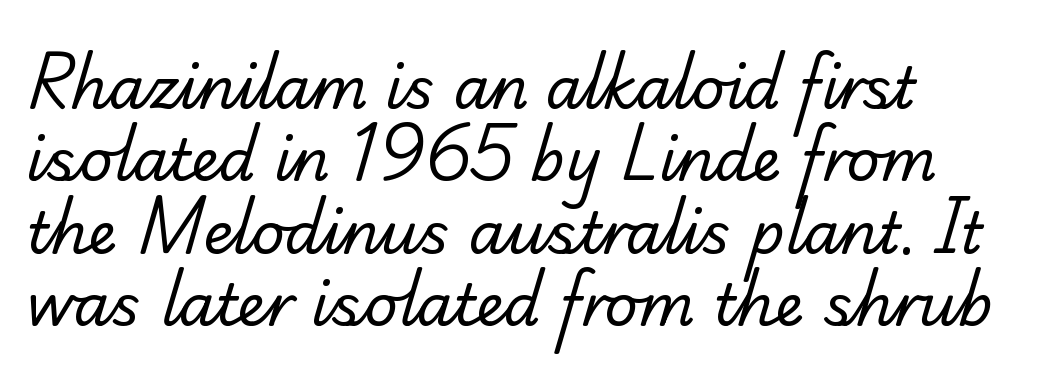
Q: Is the text bold? A: No.
Q: Is the typeface a serif or a sans-serif typeface? A: Serif.
Q: Is the text underlined? A: No.
Q: How is the paragraph aligned? A: Left-aligned.
Q: Is the spacing between letters normal or unusually wide? A: Normal.
Q: Is the spacing between lines tight, normal or loose? A: Normal.
Q: Width (condensed, normal, or wide)? A: Normal.
Q: Stroke contrast? A: Low.
Q: x-height? A: Small.
Q: Monospaced? A: No.
